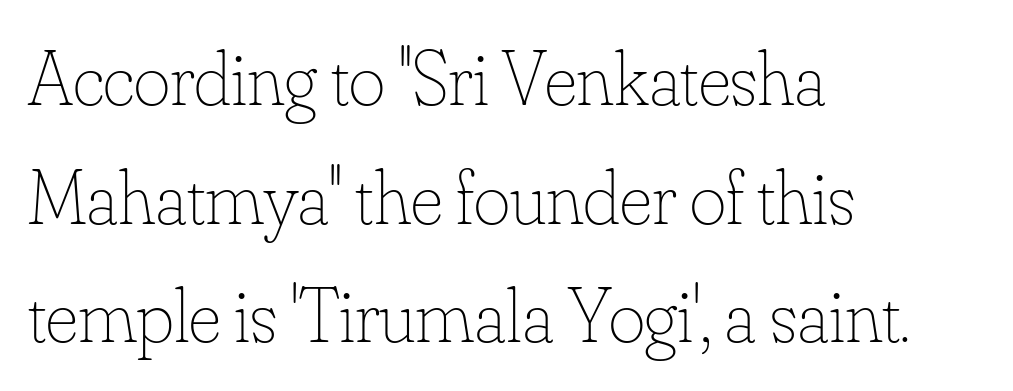
{"italic": "no", "bold": "no", "weight": "thin", "width": "normal", "stroke_contrast": "low", "x_height": "small", "monospaced": "no", "underline": "no", "align": "left", "line_spacing": "normal", "line_spacing_ratio": 1.52, "letter_spacing": "normal", "letter_spacing_em": 0.0, "glyph_px": 78}
